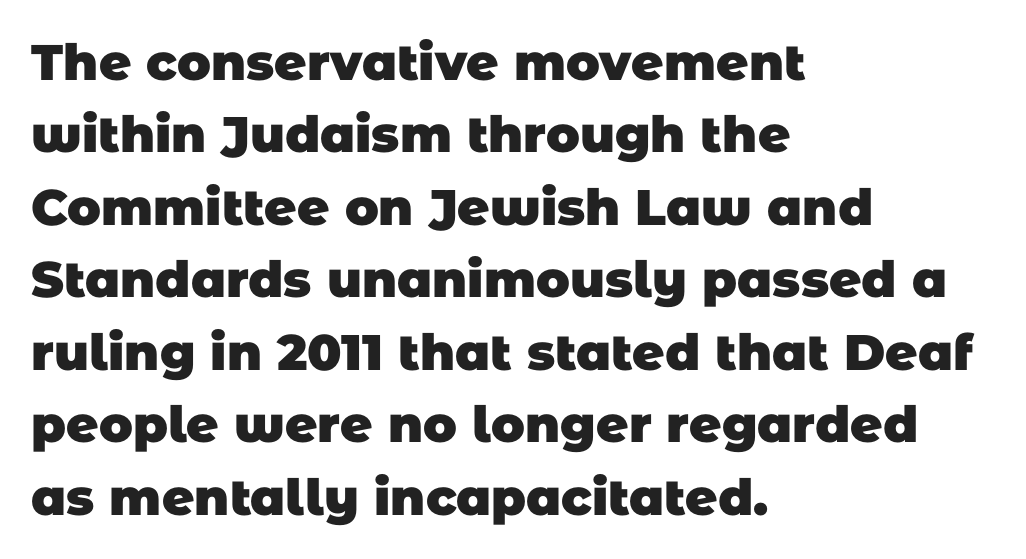
Where is the straight margin? On the left. Summary of vertical rhythm: regular, with standard interline spacing. Examine the stroke ends and you'll find no serifs. The line texture is even and compact thanks to regular tracking. You could not count columns in this text — the font is proportionally spaced. Strong, thick strokes mark this as bold type.
